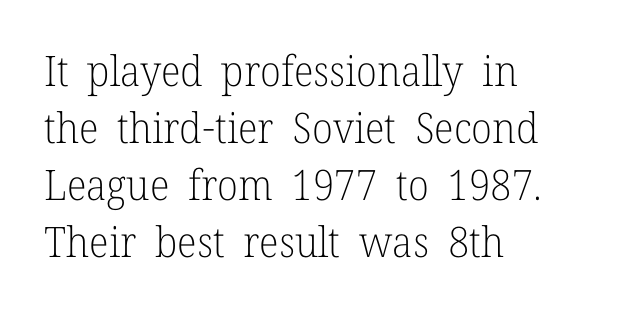
Nobody touched the tracking dial on this one. Ascenders rise straight up at ninety degrees. The string is rendered with underlining switched off. Old-style or modern, the face here clearly has serifs.
